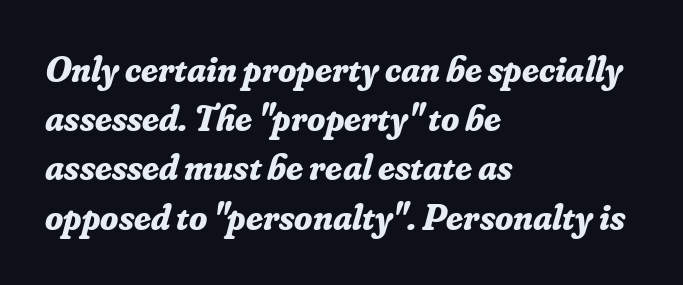
These lines sit exactly where default settings would place them. What stands out about the letter spacing? Nothing — it is the standard amount. To sum up the face: it has serifs. Would a proofreader flag this as italicized? Yes. A typesetter would call this proportional, since set widths differ per character. The space beneath each line is pristine and unruled.
